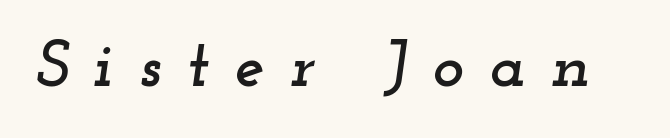
{"serif": "yes", "italic": "yes", "lean": "right", "slant_degrees": 12, "width": "wide", "stroke_contrast": "low", "x_height": "small", "monospaced": "no", "underline": "no", "letter_spacing": "wide", "letter_spacing_em": 0.38, "glyph_px": 67}
